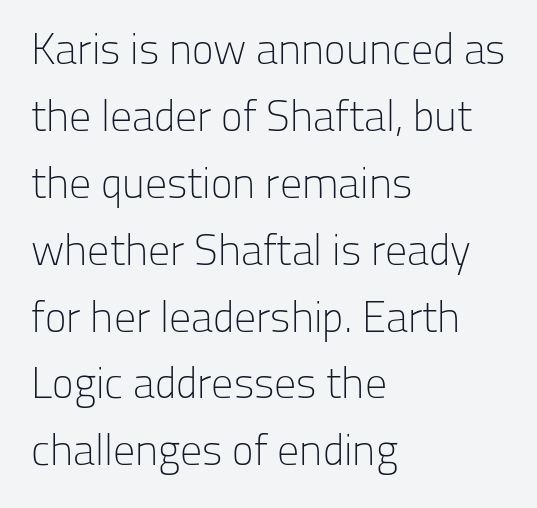
Q: Is the text bold? A: No.
Q: Is the text italic (slanted)? A: No, it is upright.
Q: Is the typeface a serif or a sans-serif typeface? A: Sans-serif.
Q: Is the text underlined? A: No.
Q: How is the paragraph aligned? A: Left-aligned.
Q: Is the spacing between letters normal or unusually wide? A: Normal.
Q: Is the spacing between lines tight, normal or loose? A: Normal.
Q: Width (condensed, normal, or wide)? A: Normal.
Q: Stroke contrast? A: Low.
Q: x-height? A: Medium.
Q: Monospaced? A: No.
